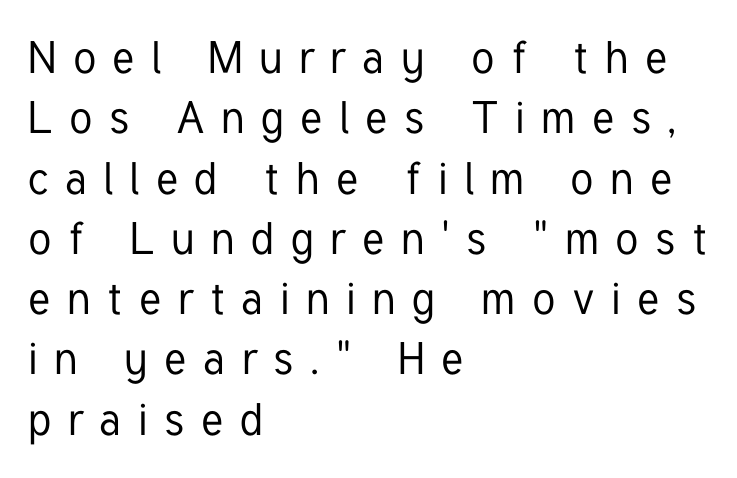
{"serif": "no", "italic": "no", "width": "condensed", "stroke_contrast": "low", "x_height": "medium", "monospaced": "no", "underline": "no", "align": "left", "line_spacing": "normal", "line_spacing_ratio": 1.34, "letter_spacing": "wide", "letter_spacing_em": 0.37, "glyph_px": 45}
